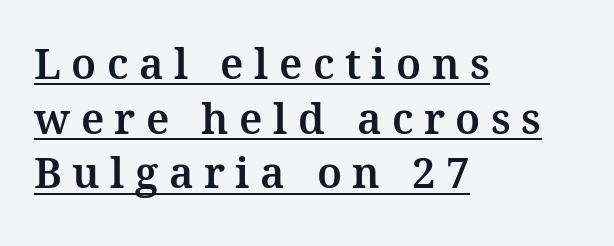
The rendering uses natural spacing where letterforms have individual widths. Rendered with straight, roman letterforms. The space between consecutive lines is moderate. There is plenty of visible air inserted between adjacent glyphs.
